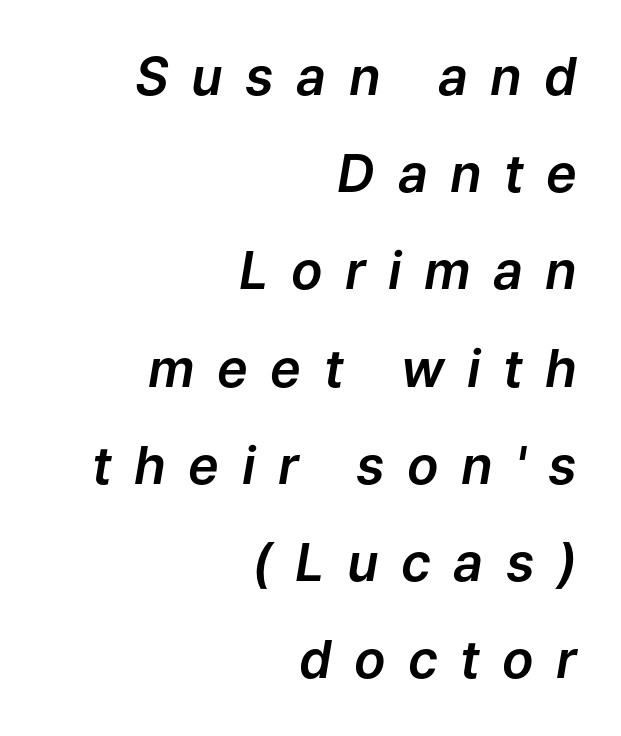
Look at the tracking — it's clearly loosened, letters drifting apart. Check under the words: just untouched page. Do the characters align in a grid? No, the font is proportional. Horizontal alignment here is rightward, an uncommon choice for prose.
